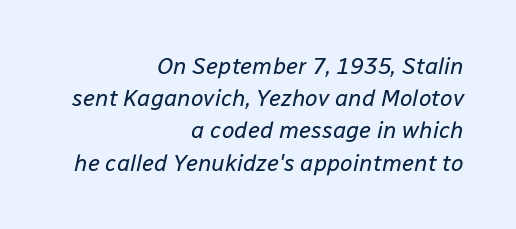
Which margin do the lines hug? The right one — the left edge is uneven. These lines sit exactly where default settings would place them. Nothing unusual about the tracking: characters are spaced as the font intends. The strokes carry an ordinary text weight at most. Slanted lettering throughout.
